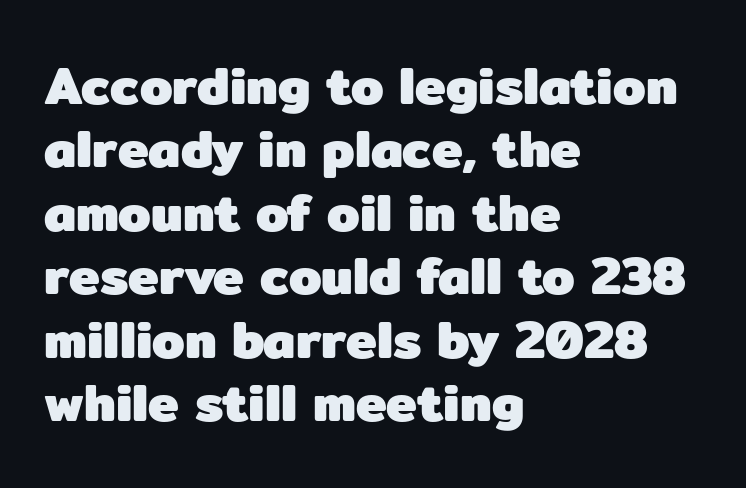
{"serif": "no", "italic": "no", "bold": "yes", "weight": "heavy", "width": "normal", "stroke_contrast": "low", "x_height": "medium", "monospaced": "no", "underline": "no", "align": "left", "line_spacing_ratio": 1.22, "letter_spacing": "normal", "letter_spacing_em": 0.0, "glyph_px": 52}
